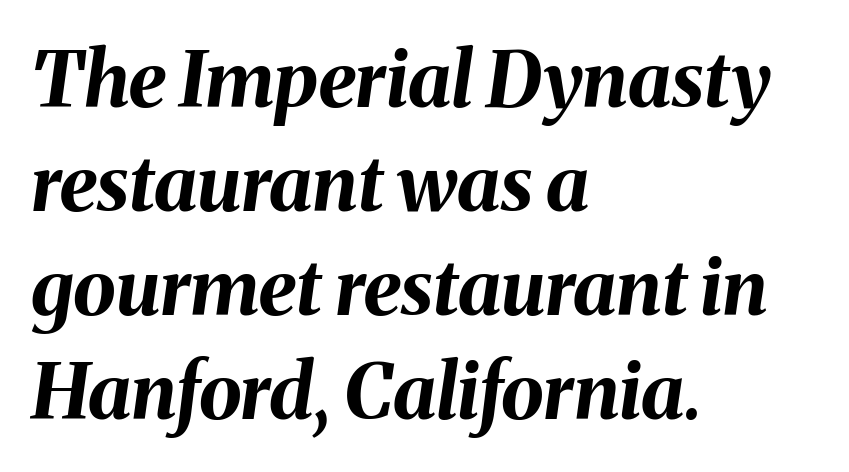
{"italic": "yes", "lean": "right", "slant_degrees": 8, "bold": "yes", "weight": "bold", "width": "normal", "stroke_contrast": "medium", "x_height": "medium", "monospaced": "no", "underline": "no", "align": "left", "line_spacing": "normal", "line_spacing_ratio": 1.35, "letter_spacing": "normal", "letter_spacing_em": 0.0, "glyph_px": 77}
